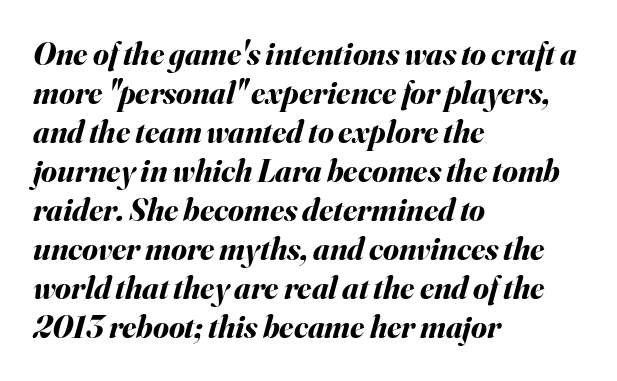
Is the type bold? Yes — the strokes are clearly thick and heavy. Beneath every word, the page is bare. Each letter keeps its own natural width here, so spacing adapts to shape. A typesetter would call this zero additional tracking.
